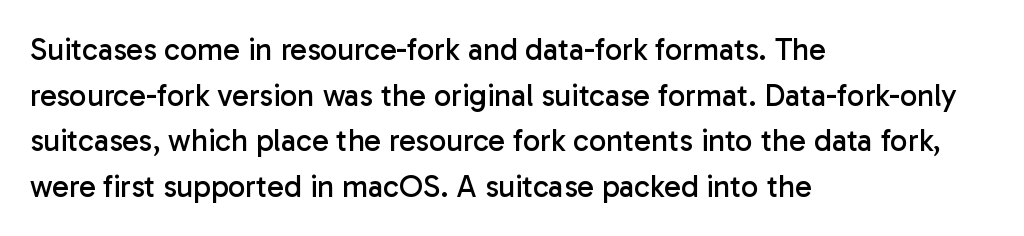
{"serif": "no", "italic": "no", "bold": "no", "weight": "regular", "width": "normal", "stroke_contrast": "low", "x_height": "medium", "monospaced": "no", "underline": "no", "align": "left", "line_spacing": "normal", "line_spacing_ratio": 1.47, "letter_spacing": "normal", "letter_spacing_em": 0.0, "glyph_px": 31}
